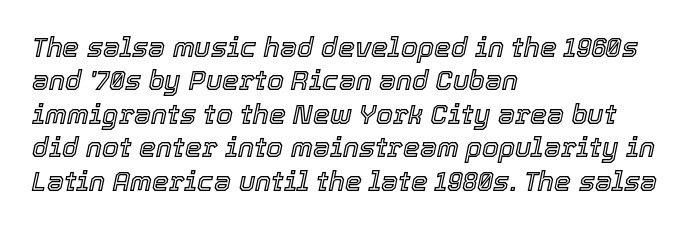
Q: Is the text italic (slanted)? A: Yes, it leans right by about 12 degrees.
Q: Is the text underlined? A: No.
Q: How is the paragraph aligned? A: Left-aligned.
Q: Is the spacing between letters normal or unusually wide? A: Normal.
